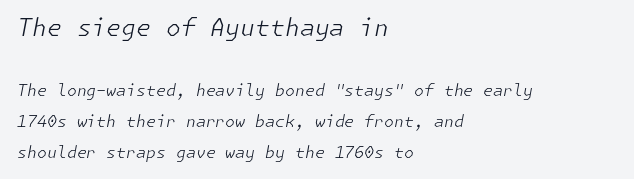
{"italic": "yes", "lean": "right", "slant_degrees": 11, "bold": "no", "underline": "no", "align": "left", "line_spacing": "loose", "line_spacing_ratio": 1.94, "letter_spacing": "normal", "letter_spacing_em": 0.0, "larger_block": "first", "size_ratio": 1.5, "glyph_px": 24}
